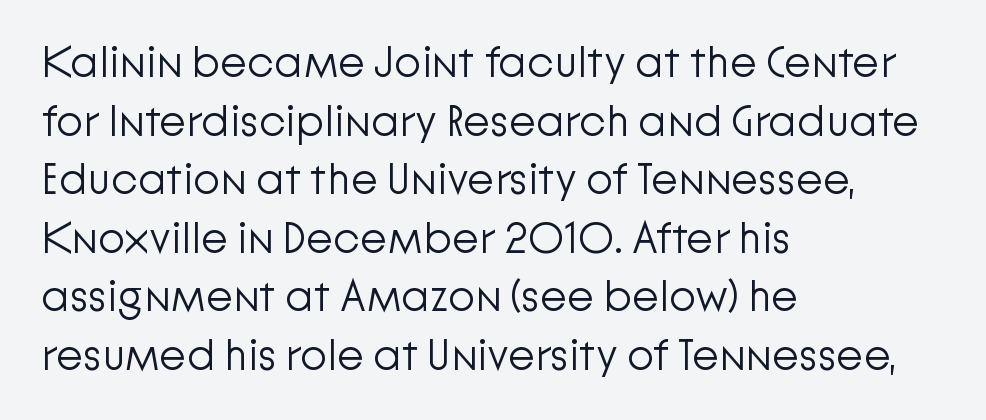
{"serif": "no", "italic": "no", "bold": "no", "weight": "light", "width": "normal", "stroke_contrast": "low", "x_height": "medium", "monospaced": "no", "underline": "no", "align": "left", "line_spacing": "normal", "line_spacing_ratio": 1.33, "letter_spacing": "normal", "letter_spacing_em": 0.0, "glyph_px": 44}
